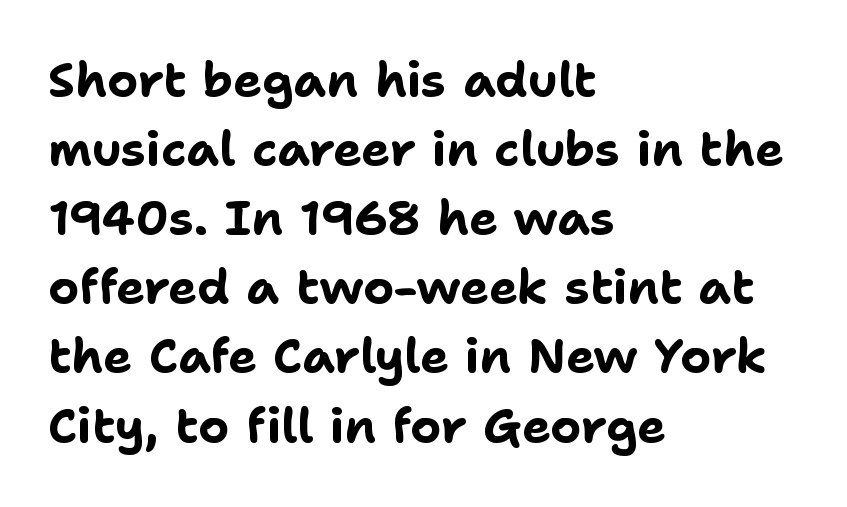
Q: Is the text bold? A: Yes.
Q: Is the text italic (slanted)? A: No, it is upright.
Q: Is the typeface a serif or a sans-serif typeface? A: Sans-serif.
Q: Is the text underlined? A: No.
Q: How is the paragraph aligned? A: Left-aligned.
Q: Is the spacing between letters normal or unusually wide? A: Normal.
Q: Is the spacing between lines tight, normal or loose? A: Normal.
Q: Width (condensed, normal, or wide)? A: Normal.
Q: Stroke contrast? A: Low.
Q: x-height? A: Medium.
Q: Monospaced? A: No.
